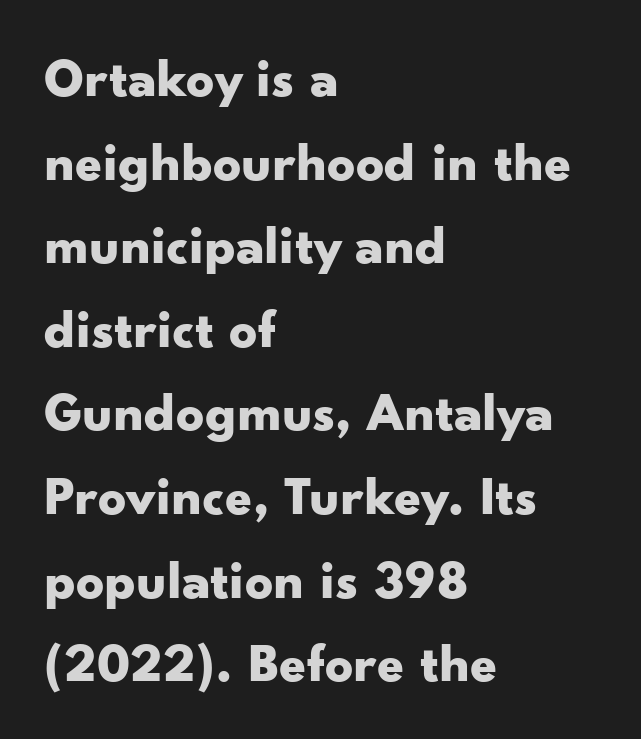
The image shows 55 px bold, wide sans-serif type, upright; set left-aligned, normal line spacing (1.52x), normal letter spacing, not underlined; low stroke contrast and a small x-height.
